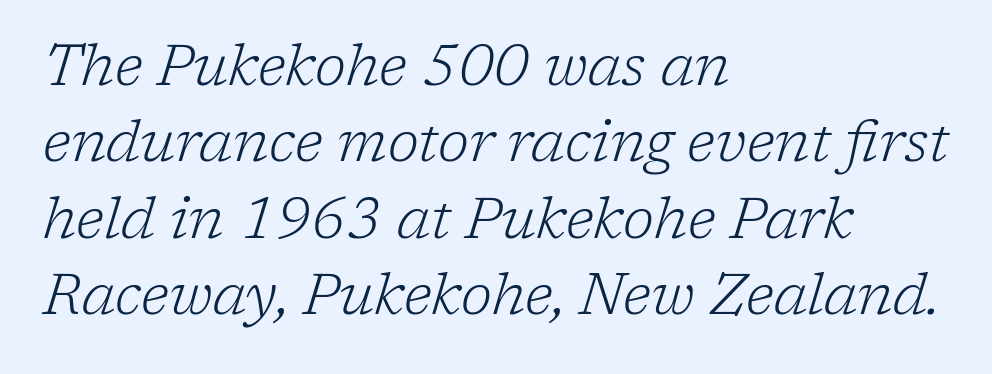
Q: Is the text bold? A: No.
Q: Is the text italic (slanted)? A: Yes, it leans right by about 17 degrees.
Q: Is the typeface a serif or a sans-serif typeface? A: Serif.
Q: Is the text underlined? A: No.
Q: How is the paragraph aligned? A: Left-aligned.
Q: Is the spacing between letters normal or unusually wide? A: Normal.
Q: Is the spacing between lines tight, normal or loose? A: Normal.
Q: Width (condensed, normal, or wide)? A: Normal.
Q: Stroke contrast? A: Low.
Q: x-height? A: Medium.
Q: Monospaced? A: No.
